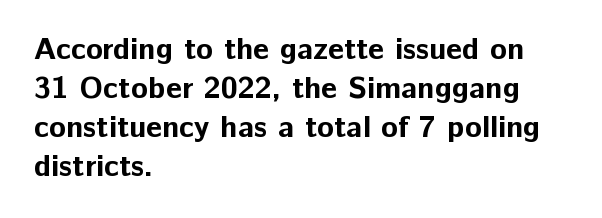
The image shows 31 px bold sans-serif type, upright; set left-aligned, normal line spacing (1.26x), normal letter spacing, not underlined; low stroke contrast and a medium x-height.
